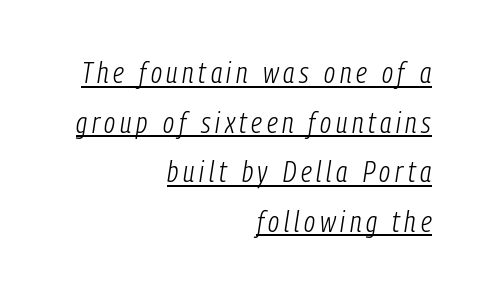
The image shows 29 px light, condensed type, italic (leaning right); set right-aligned, line spacing 1.71x, underlined; low stroke contrast and a medium x-height.
